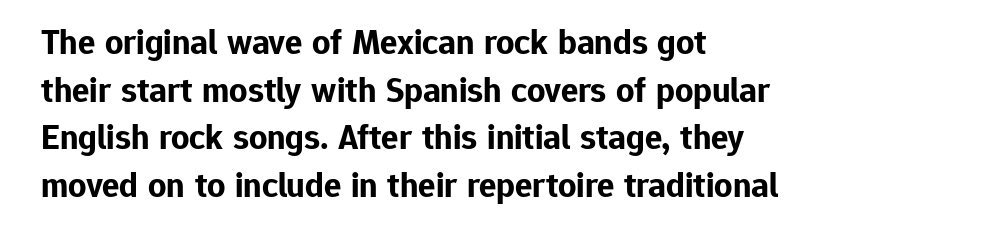
Q: Is the text bold? A: Yes.
Q: Is the text italic (slanted)? A: No, it is upright.
Q: Is the typeface a serif or a sans-serif typeface? A: Sans-serif.
Q: Is the text underlined? A: No.
Q: How is the paragraph aligned? A: Left-aligned.
Q: Is the spacing between letters normal or unusually wide? A: Normal.
Q: Is the spacing between lines tight, normal or loose? A: Normal.
Q: Width (condensed, normal, or wide)? A: Normal.
Q: Stroke contrast? A: Low.
Q: x-height? A: Medium.
Q: Monospaced? A: No.
